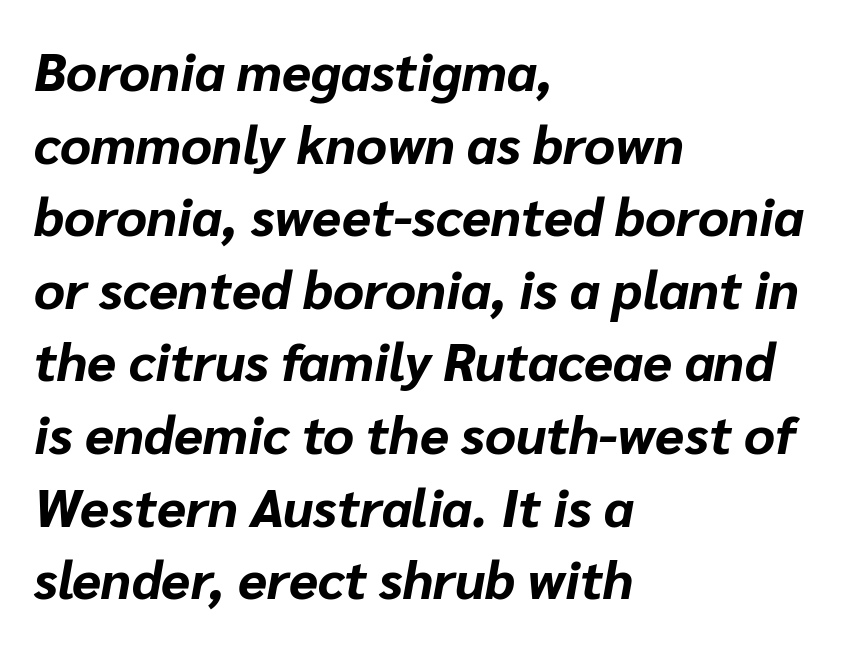
Q: Is the text bold? A: Yes.
Q: Is the text italic (slanted)? A: Yes, it leans right by about 10 degrees.
Q: Is the text underlined? A: No.
Q: How is the paragraph aligned? A: Left-aligned.
Q: Is the spacing between letters normal or unusually wide? A: Normal.
Q: Is the spacing between lines tight, normal or loose? A: Normal.
Q: Width (condensed, normal, or wide)? A: Normal.
Q: Stroke contrast? A: Low.
Q: x-height? A: Medium.
Q: Monospaced? A: No.
